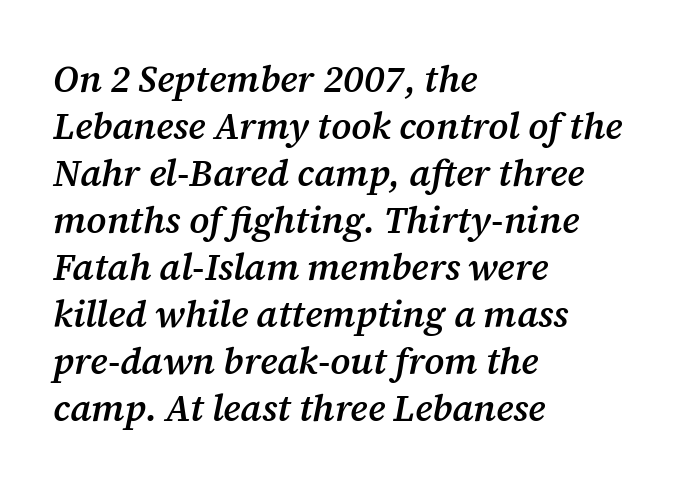
The image shows 37 px semibold serif type, italic (leaning right); set left-aligned, normal line spacing (1.27x), normal letter spacing, not underlined; medium stroke contrast and a medium x-height.
